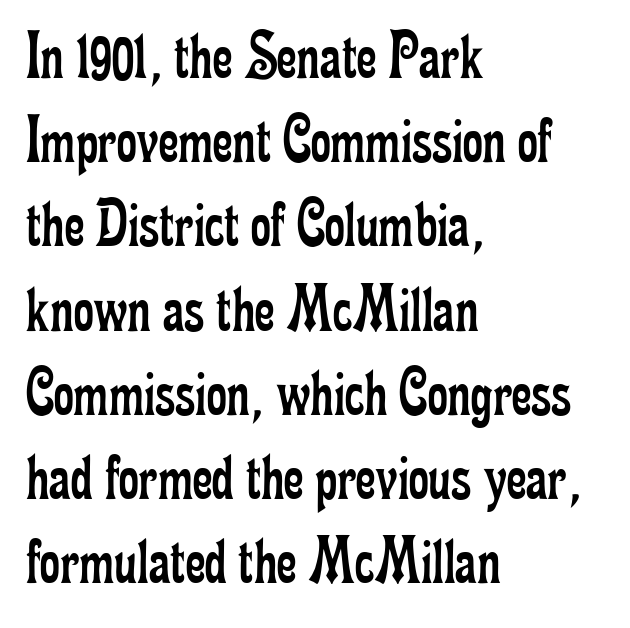
Is this a fixed-width face? No — the glyphs have proportional, varying widths. One-word summary of the alignment: left. Glyph-to-glyph distance matches everyday printed text. Serifs: yes, visible at the terminals of the letterforms. Letters rest on an invisible, unmarked baseline. Think standard paragraph weight, or any step lighter than that.
